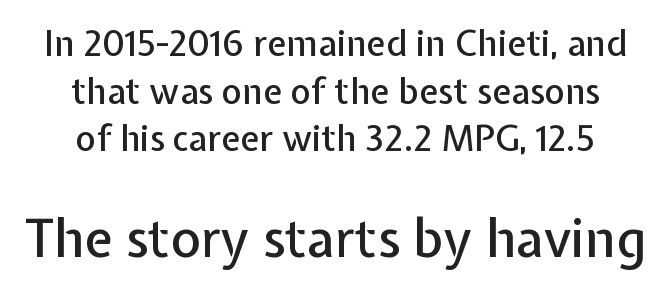
Font category for this specimen: sans-serif. This sample uses plain, unmodified letter spacing. The lettering holds an erect, upright posture throughout. Each letter keeps its own natural width here, so spacing adapts to shape. Bare-footed words on every line. These lines sit exactly where default settings would place them.
